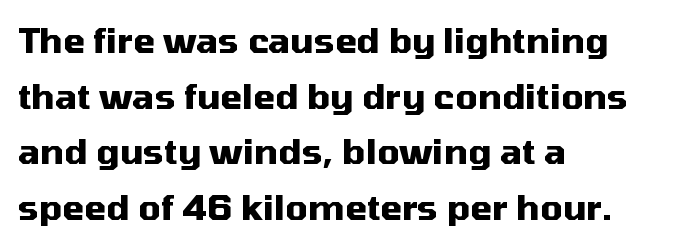
The paragraph shown leans on its left margin. Heavy-handed strokes throughout: this text is bold. The area under the type is left untouched. The rendering uses natural spacing where letterforms have individual widths. Nothing unusual about the tracking: characters are spaced as the font intends. These lines were composed using upright roman letters.
